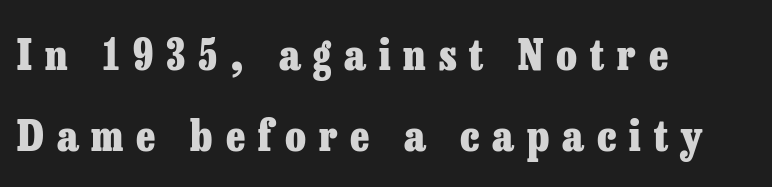
Typographic density is high because the face is bold. These lines are set flush left with a ragged right edge. Ascenders rise straight up at ninety degrees. The face used here is seriffed, in the tradition of book romans. The space beneath each line is pristine and unruled.
